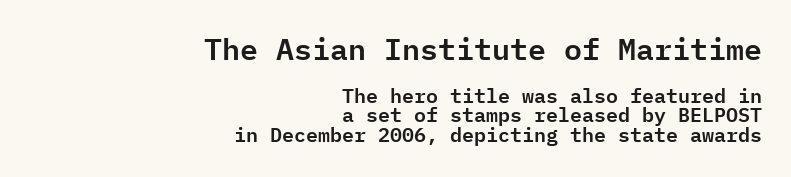
Every character sits straight up, as roman type does. Standard letterfit; no display-style spreading of the glyphs. Nothing sits at the stroke ends, so this counts as sans-serif. Beneath every word, the page is bare. The block sitting higher on the canvas is the one with enlarged characters. Every character here occupies the same horizontal width, giving the sample a typewriter-like rhythm.
